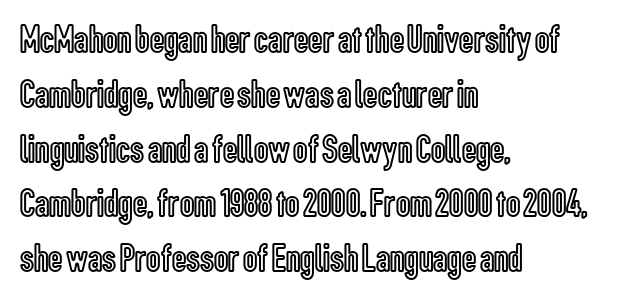
Q: Is the text italic (slanted)? A: No, it is upright.
Q: Is the text underlined? A: No.
Q: How is the paragraph aligned? A: Left-aligned.
Q: Is the spacing between letters normal or unusually wide? A: Normal.
Q: Is the spacing between lines tight, normal or loose? A: Normal.
Q: Width (condensed, normal, or wide)? A: Condensed.
Q: x-height? A: Medium.
Q: Monospaced? A: No.
